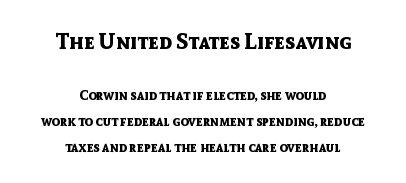
The image shows 22 px bold type, upright; set centered, line spacing 1.87x, normal letter spacing, not underlined; the first (top) block is 1.57x larger.
